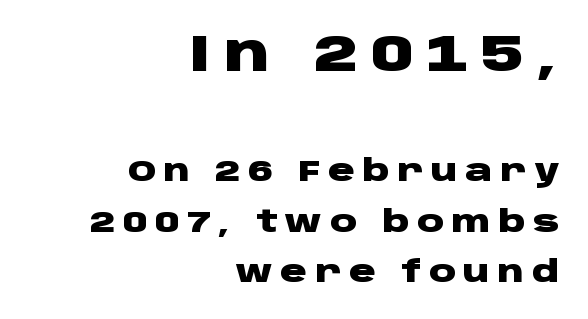
Q: Is the text bold? A: Yes.
Q: Is the text italic (slanted)? A: No, it is upright.
Q: Is the typeface a serif or a sans-serif typeface? A: Sans-serif.
Q: Is the text underlined? A: No.
Q: How is the paragraph aligned? A: Right-aligned.
Q: Is the spacing between letters normal or unusually wide? A: Unusually wide.
Q: Is the spacing between lines tight, normal or loose? A: Normal.
Q: Which block of text is set in a larger size, the first (top) or the second (bottom)? A: The first (top) one.
Q: Width (condensed, normal, or wide)? A: Wide.
Q: Stroke contrast? A: Low.
Q: x-height? A: Large.
Q: Monospaced? A: No.
